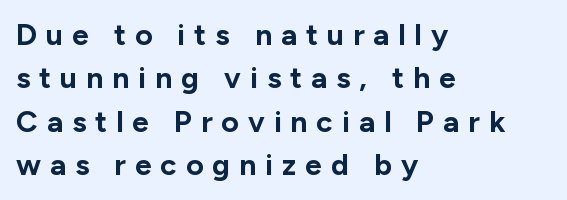
A bare baseline throughout the passage. Classification — sans serif. A typesetter would call this proportional, since set widths differ per character. Evenly set lines give the paragraph a standard silhouette. Letter spacing: wide.
